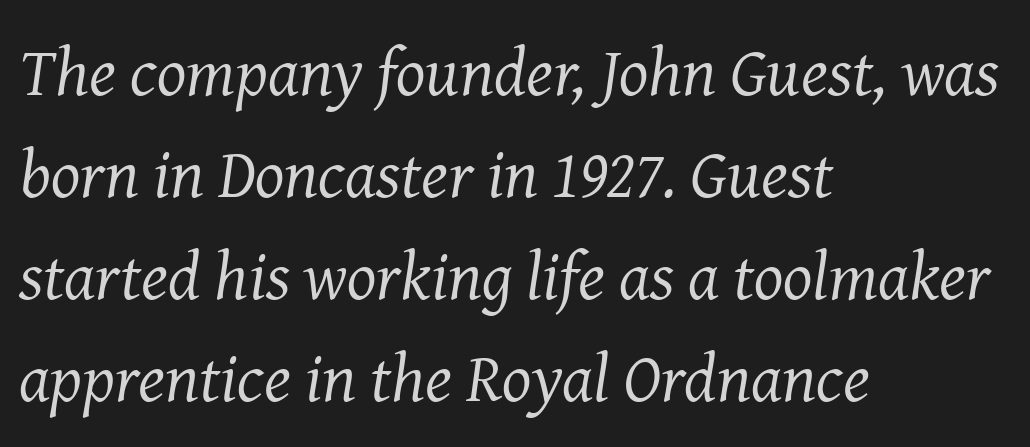
{"serif": "yes", "italic": "yes", "lean": "right", "slant_degrees": 8, "bold": "no", "weight": "regular", "width": "normal", "stroke_contrast": "medium", "x_height": "medium", "monospaced": "no", "underline": "no", "align": "left", "line_spacing": "normal", "line_spacing_ratio": 1.48, "letter_spacing": "normal", "letter_spacing_em": 0.0, "glyph_px": 69}
